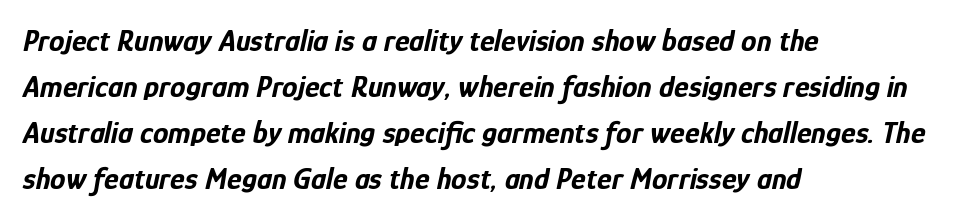
A normal amount of white space separates one row of letters from the next. Students, note that the glyphs here touch the page at normal intervals. Honestly, there is no underline to notice here at all. Is the type bold? Yes — the strokes are clearly thick and heavy. Is this a fixed-width face? No — the glyphs have proportional, varying widths.
